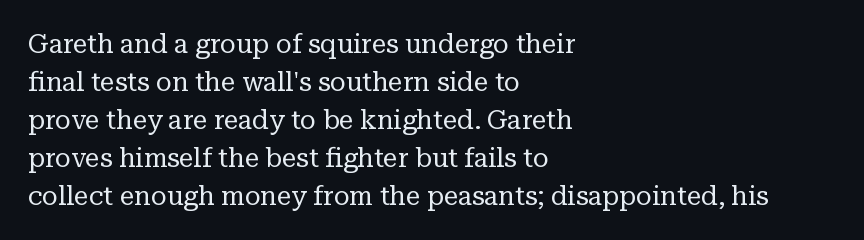
The image shows 26 px text type, upright; set left-aligned, normal line spacing (1.46x), normal letter spacing, not underlined.
